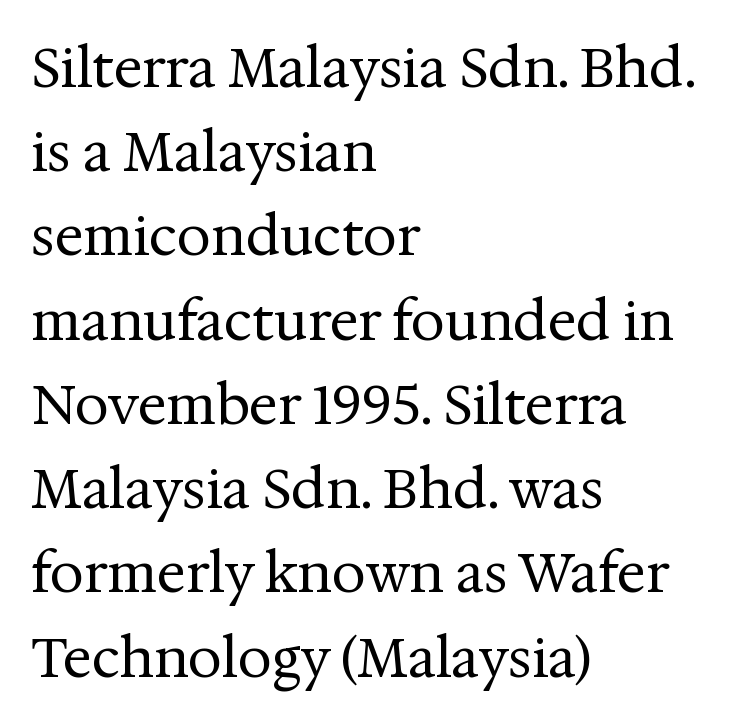
{"serif": "yes", "italic": "no", "bold": "no", "weight": "regular", "width": "normal", "stroke_contrast": "medium", "x_height": "medium", "monospaced": "no", "underline": "no", "align": "left", "line_spacing": "normal", "line_spacing_ratio": 1.56, "letter_spacing": "normal", "letter_spacing_em": 0.0, "glyph_px": 54}
